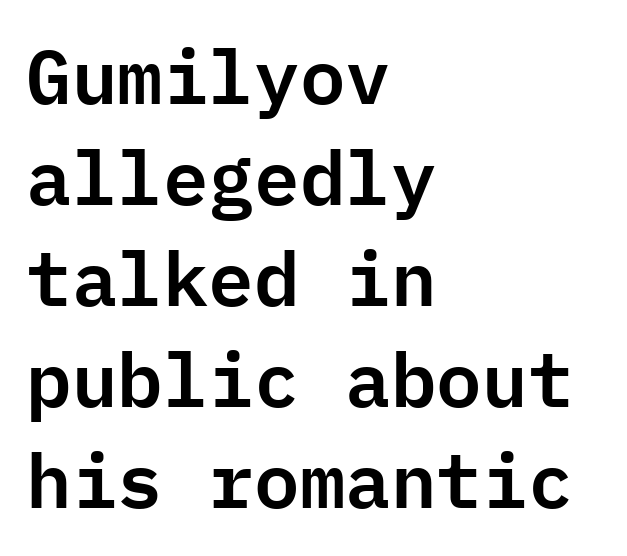
The space directly below the letters is spotless. Default kerning and tracking; the words read as compact shapes. Unlike italic type, these characters show no tilt at all. Is this a fixed-width face? Yes — each glyph sits in an identical cell. Layout note: lines flush left.
